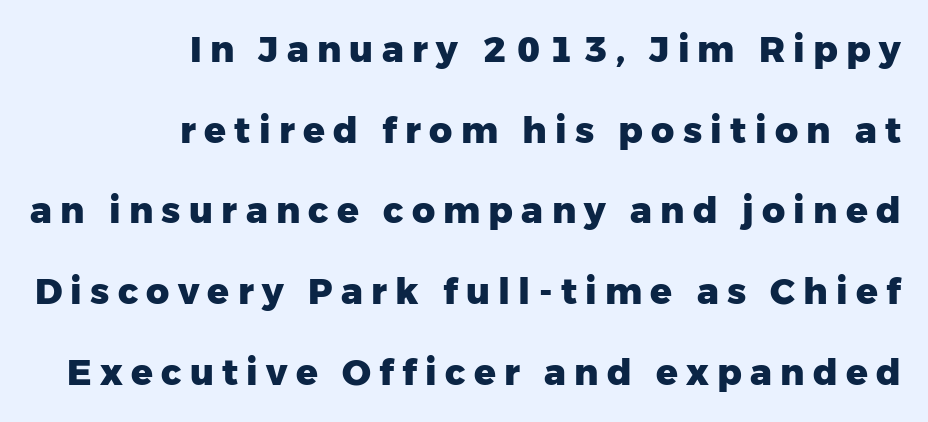
Each new line begins a long way beneath the previous one. Layout note: lines flush right. The type sits square on the baseline with zero lean. In terms of letterform style, serifs are entirely absent.
